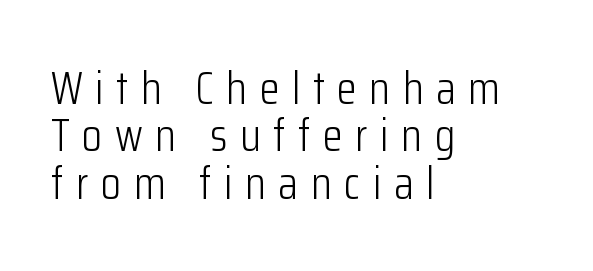
{"serif": "no", "italic": "no", "bold": "no", "weight": "light", "width": "condensed", "stroke_contrast": "low", "x_height": "medium", "monospaced": "no", "underline": "no", "align": "left", "line_spacing": "tight", "line_spacing_ratio": 1.03, "letter_spacing": "wide", "letter_spacing_em": 0.27, "glyph_px": 46}
